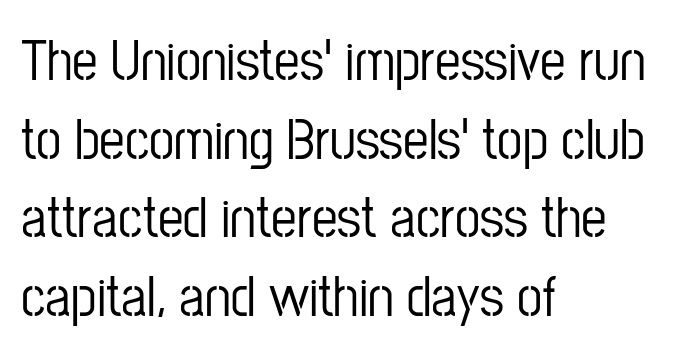
Leading: standard. This sample uses plain, unmodified letter spacing. The letters advance in unequal steps, a hallmark of proportional type. Posture: straight, roman, zero tilt. Typographically, this falls in the sans-serif category.
